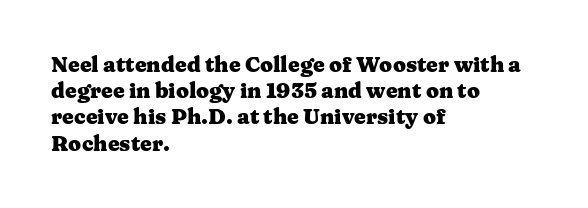
The image shows 21 px bold type, upright; set left-aligned, normal line spacing (1.25x), normal letter spacing, not underlined.
